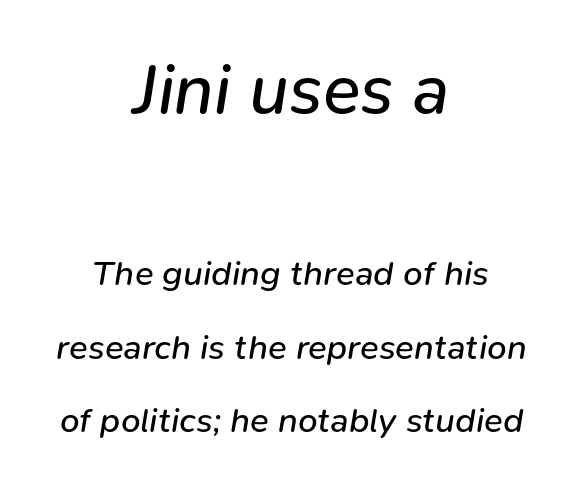
There is no visible air inserted between adjacent glyphs. Lines of text with bare space underneath. Leading is clearly above the norm, producing a sparse column. Bold? No — there's no thickening of the strokes. The passage shown leans; its letterforms are oblique. Caption: upper text group enlarged, lower text group reduced.
